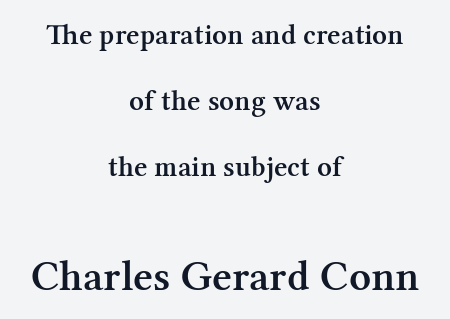
Q: Is the text bold? A: Semi-bold.
Q: Is the text italic (slanted)? A: No, it is upright.
Q: Is the typeface a serif or a sans-serif typeface? A: Serif.
Q: Is the text underlined? A: No.
Q: How is the paragraph aligned? A: Centered.
Q: Is the spacing between letters normal or unusually wide? A: Normal.
Q: Is the spacing between lines tight, normal or loose? A: Loose.
Q: Which block of text is set in a larger size, the first (top) or the second (bottom)? A: The second (bottom) one.
Q: Width (condensed, normal, or wide)? A: Normal.
Q: Stroke contrast? A: Medium.
Q: x-height? A: Medium.
Q: Monospaced? A: No.
